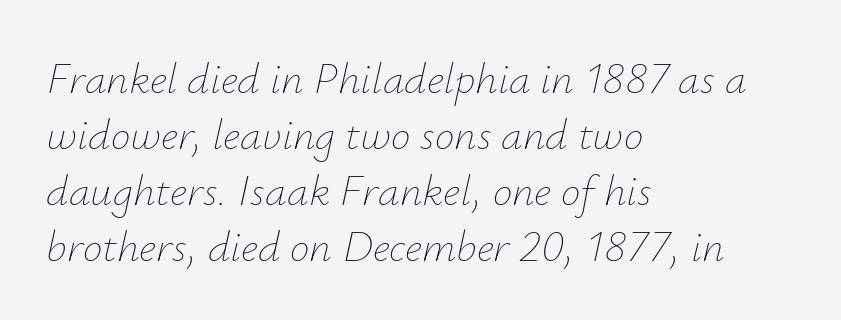
{"italic": "yes", "lean": "right", "slant_degrees": 12, "bold": "no", "weight": "thin", "width": "normal", "stroke_contrast": "low", "x_height": "small", "monospaced": "no", "underline": "no", "align": "left", "line_spacing": "normal", "line_spacing_ratio": 1.27, "letter_spacing": "normal", "letter_spacing_em": 0.0, "glyph_px": 44}
